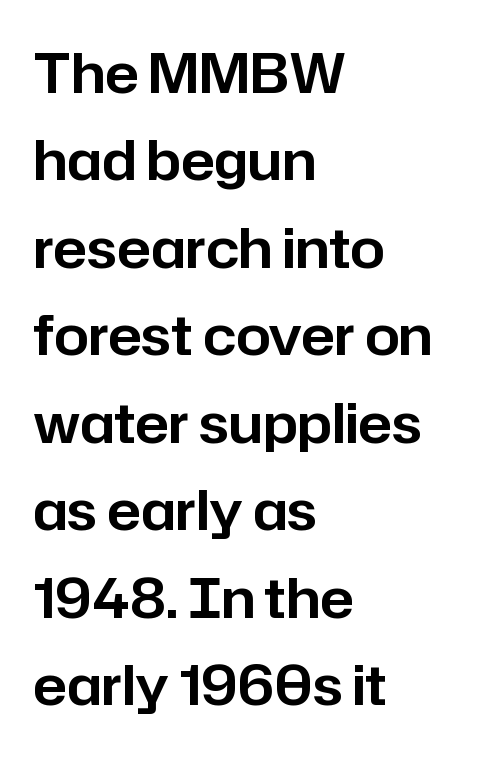
Q: Is the text italic (slanted)? A: No, it is upright.
Q: Is the typeface a serif or a sans-serif typeface? A: Sans-serif.
Q: Is the text underlined? A: No.
Q: How is the paragraph aligned? A: Left-aligned.
Q: Is the spacing between letters normal or unusually wide? A: Normal.
Q: Is the spacing between lines tight, normal or loose? A: Normal.
Q: Width (condensed, normal, or wide)? A: Normal.
Q: Stroke contrast? A: Low.
Q: x-height? A: Medium.
Q: Monospaced? A: No.
